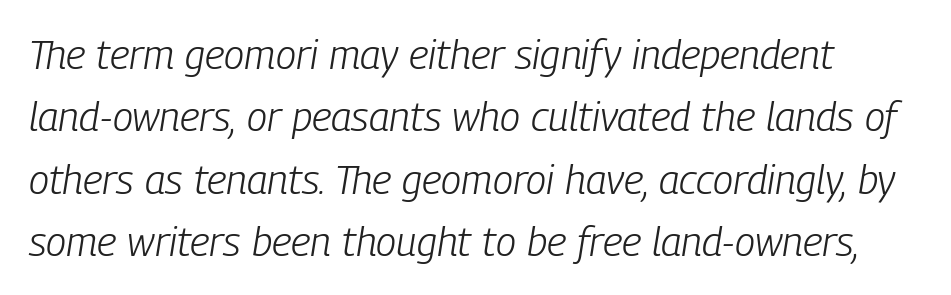
Q: Is the text bold? A: No.
Q: Is the text italic (slanted)? A: Yes, it leans right by about 9 degrees.
Q: Is the text underlined? A: No.
Q: Is the spacing between letters normal or unusually wide? A: Normal.
Q: Is the spacing between lines tight, normal or loose? A: Normal.
Q: Width (condensed, normal, or wide)? A: Condensed.
Q: Stroke contrast? A: Low.
Q: x-height? A: Medium.
Q: Monospaced? A: No.
